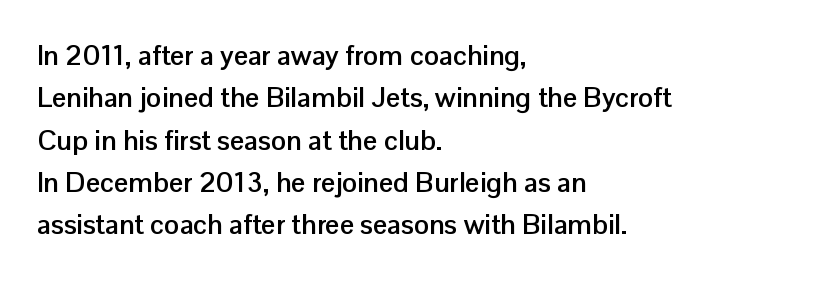
Q: Is the text bold? A: Yes.
Q: Is the text italic (slanted)? A: No, it is upright.
Q: Is the typeface a serif or a sans-serif typeface? A: Sans-serif.
Q: Is the text underlined? A: No.
Q: How is the paragraph aligned? A: Left-aligned.
Q: Is the spacing between letters normal or unusually wide? A: Normal.
Q: Is the spacing between lines tight, normal or loose? A: Normal.
Q: Width (condensed, normal, or wide)? A: Normal.
Q: Stroke contrast? A: Low.
Q: x-height? A: Medium.
Q: Monospaced? A: No.
